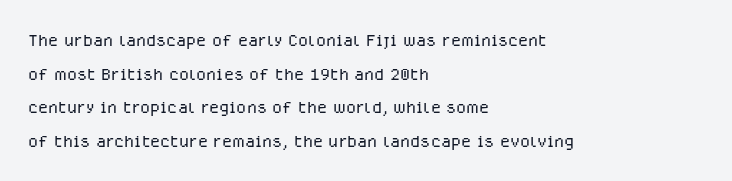
The image shows 23 px text type, upright; set left-aligned, normal line spacing (1.46x), normal letter spacing, not underlined.
